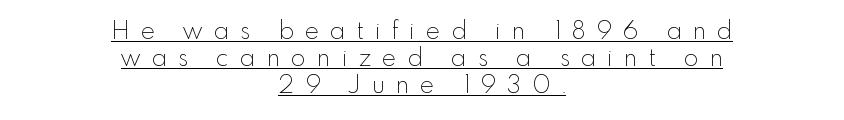
One-word summary of the alignment: center. Posture: straight, roman, zero tilt. The rendering uses the underline text-decoration. Weight: not bold — regular or lighter. The horizontal fit of the characters is loose and conspicuously gappy. The leading is snug, giving the passage a crowded texture.
